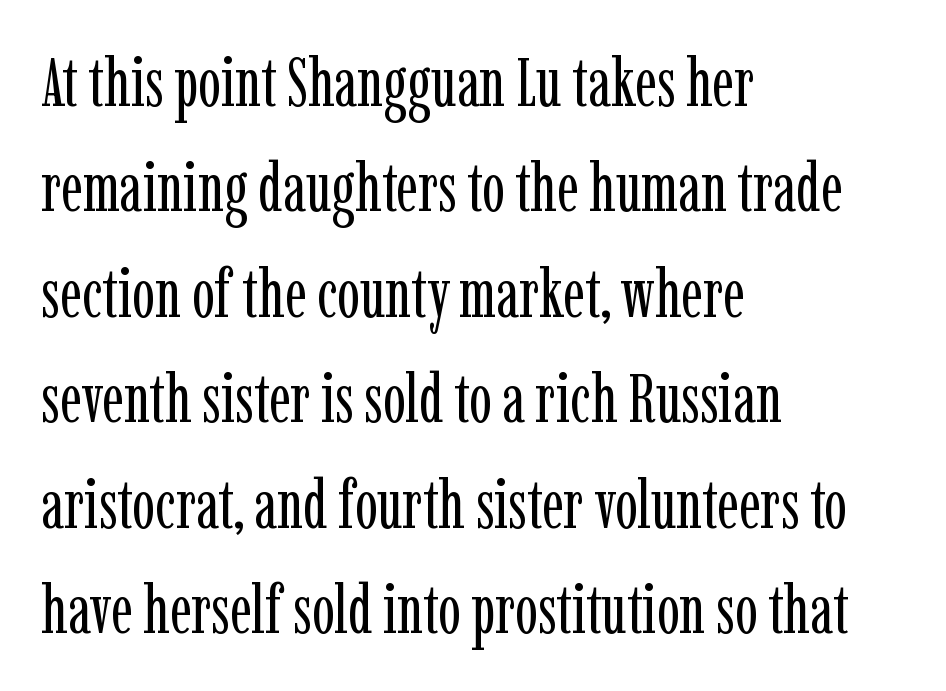
{"serif": "yes", "italic": "no", "bold": "no", "weight": "regular", "width": "condensed", "stroke_contrast": "low", "x_height": "medium", "monospaced": "no", "underline": "no", "align": "left", "line_spacing": "normal", "line_spacing_ratio": 1.55, "letter_spacing": "normal", "letter_spacing_em": 0.0, "glyph_px": 68}
